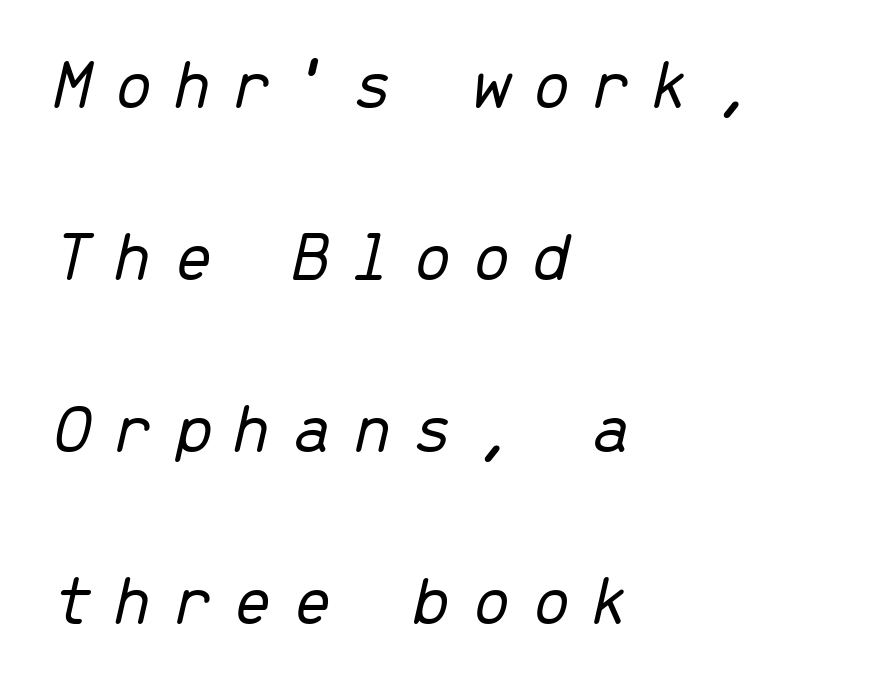
Q: Is the text bold? A: No.
Q: Is the text italic (slanted)? A: Yes, it leans right by about 13 degrees.
Q: Is the text underlined? A: No.
Q: How is the paragraph aligned? A: Left-aligned.
Q: Is the spacing between letters normal or unusually wide? A: Unusually wide.
Q: Is the spacing between lines tight, normal or loose? A: Loose.
Q: Width (condensed, normal, or wide)? A: Normal.
Q: Stroke contrast? A: Low.
Q: x-height? A: Medium.
Q: Monospaced? A: Yes.
